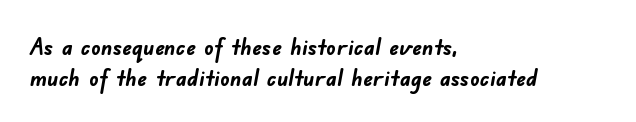
{"bold": "yes", "underline": "no", "align": "left", "line_spacing": "normal", "line_spacing_ratio": 1.29, "letter_spacing": "normal", "letter_spacing_em": 0.0, "glyph_px": 24}
